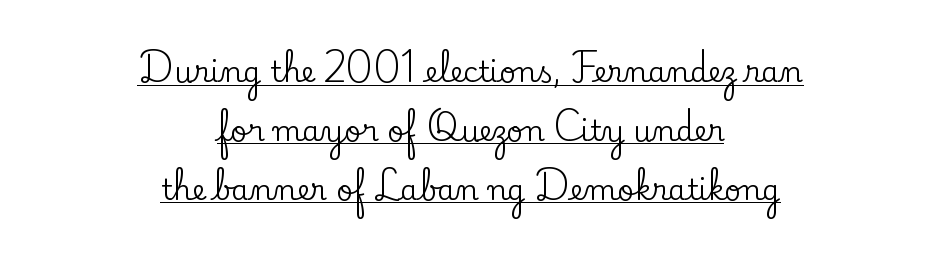
Q: Is the text italic (slanted)? A: No, it is upright.
Q: Is the typeface a serif or a sans-serif typeface? A: Serif.
Q: Is the text underlined? A: Yes.
Q: How is the paragraph aligned? A: Centered.
Q: Is the spacing between letters normal or unusually wide? A: Normal.
Q: Is the spacing between lines tight, normal or loose? A: Loose.
Q: Width (condensed, normal, or wide)? A: Normal.
Q: Stroke contrast? A: Low.
Q: x-height? A: Small.
Q: Monospaced? A: No.
